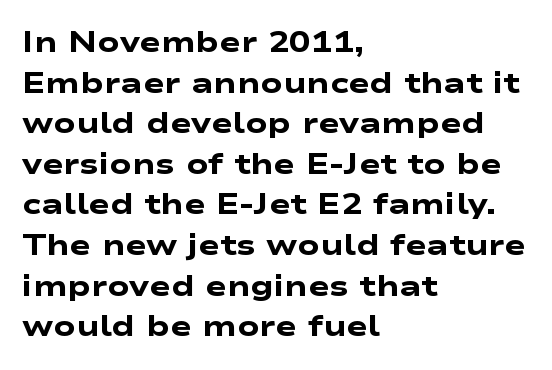
{"serif": "no", "bold": "yes", "weight": "heavy", "width": "wide", "stroke_contrast": "low", "x_height": "medium", "monospaced": "no", "underline": "no", "align": "left", "line_spacing": "normal", "line_spacing_ratio": 1.4, "letter_spacing": "normal", "letter_spacing_em": 0.0, "glyph_px": 29}
